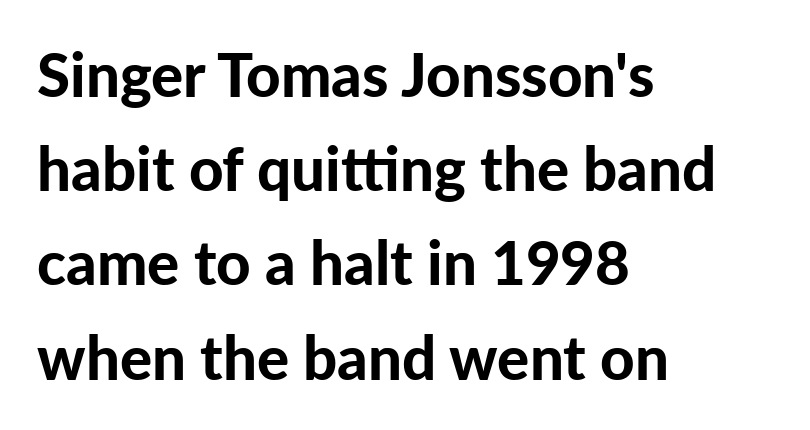
Between one letter and the next there's only the usual sliver of space. The font family rendered here belongs to the sans-serif group. A typesetter would call this proportional, since set widths differ per character. The rows are spaced the way most documents space them. The paragraph shown leans on its left margin. In terms of weight, the rendering is a true, heavy bold.
